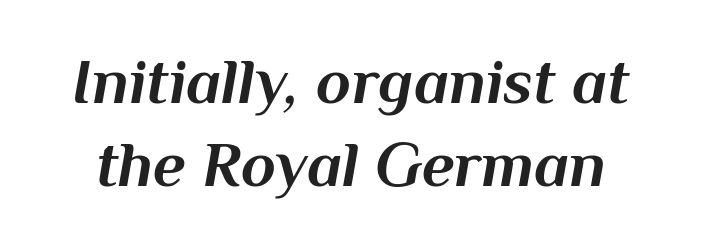
{"italic": "yes", "lean": "right", "slant_degrees": 10, "bold": "yes", "weight": "bold", "width": "normal", "stroke_contrast": "medium", "x_height": "medium", "monospaced": "no", "underline": "no", "line_spacing": "normal", "line_spacing_ratio": 1.29, "letter_spacing": "normal", "letter_spacing_em": 0.0, "glyph_px": 64}
